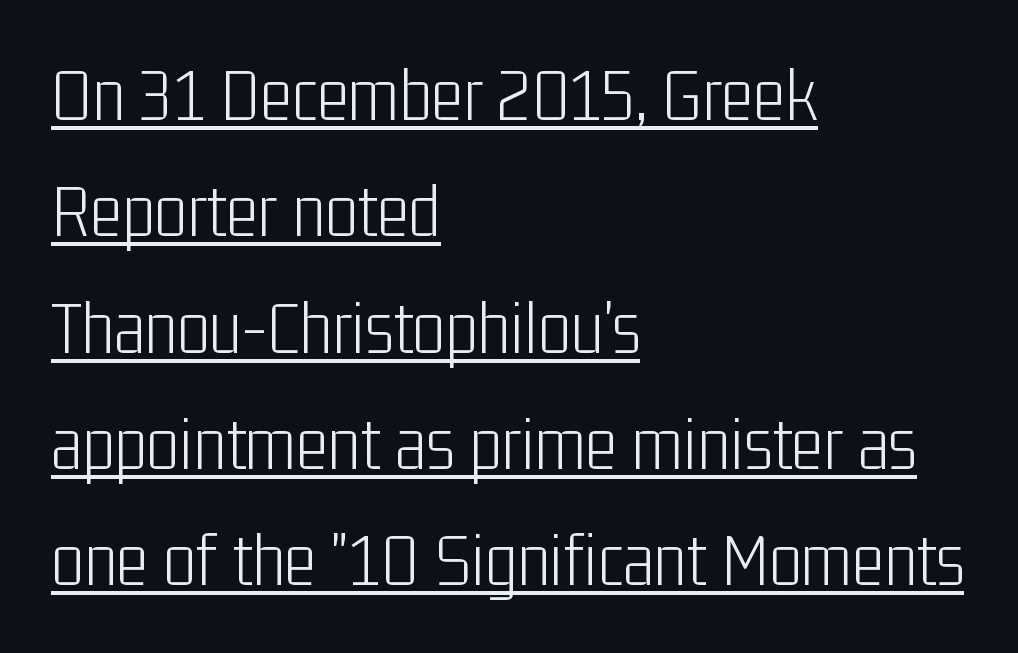
The space between consecutive lines is moderate. Rendered with straight, roman letterforms. The tracking reads as untouched default to a designer's eye. In designer terms, the underline attribute is active on this setting. The glyphs in this specimen are sans serif. Horizontally, the lines are justified to the leading edge only.
